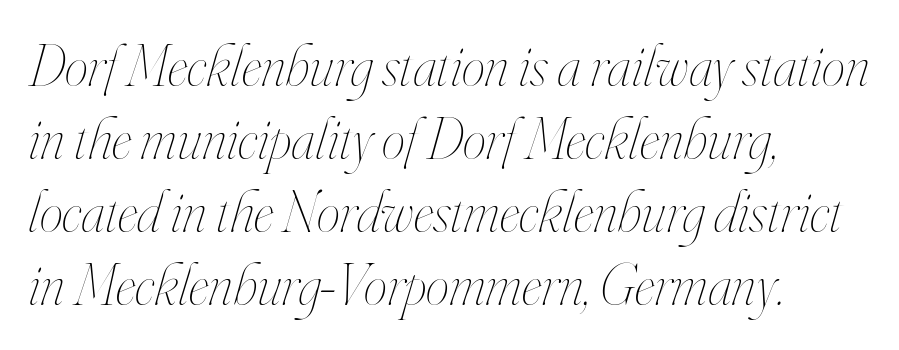
{"italic": "yes", "lean": "right", "slant_degrees": 16, "bold": "no", "weight": "thin", "width": "condensed", "stroke_contrast": "high", "x_height": "small", "monospaced": "no", "underline": "no", "align": "left", "line_spacing_ratio": 1.24, "letter_spacing": "normal", "letter_spacing_em": 0.0, "glyph_px": 59}
